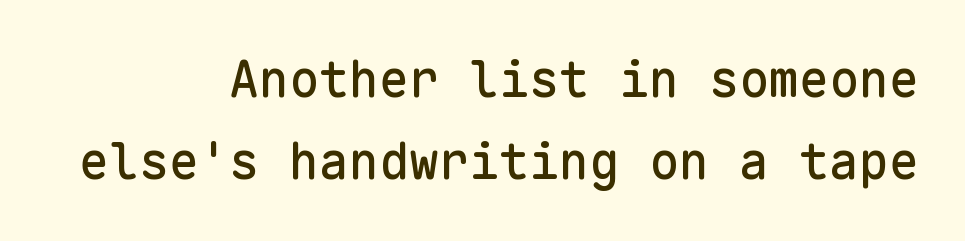
{"serif": "no", "italic": "no", "width": "normal", "stroke_contrast": "low", "x_height": "medium", "monospaced": "yes", "underline": "no", "align": "right", "line_spacing": "normal", "line_spacing_ratio": 1.65, "letter_spacing": "normal", "letter_spacing_em": 0.0, "glyph_px": 50}
